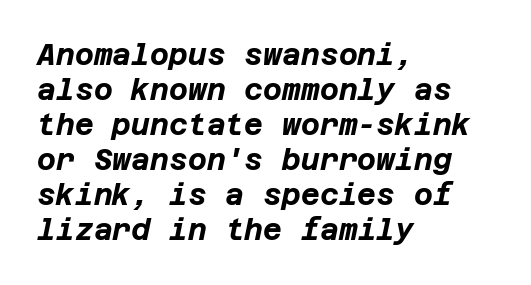
The image shows 29 px bold type, italic (leaning right); set left-aligned, line spacing 1.21x, normal letter spacing, not underlined; low stroke contrast and a large x-height.
